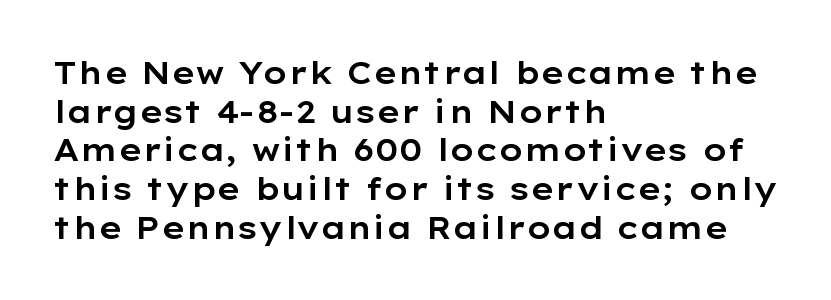
Q: Is the text italic (slanted)? A: No, it is upright.
Q: Is the typeface a serif or a sans-serif typeface? A: Sans-serif.
Q: Is the text underlined? A: No.
Q: How is the paragraph aligned? A: Left-aligned.
Q: Is the spacing between letters normal or unusually wide? A: Normal.
Q: Is the spacing between lines tight, normal or loose? A: Normal.
Q: Width (condensed, normal, or wide)? A: Wide.
Q: Stroke contrast? A: Low.
Q: x-height? A: Medium.
Q: Monospaced? A: No.
